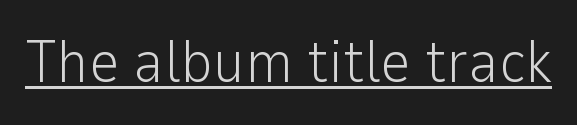
Q: Is the text bold? A: No.
Q: Is the text italic (slanted)? A: No, it is upright.
Q: Is the typeface a serif or a sans-serif typeface? A: Sans-serif.
Q: Is the text underlined? A: Yes.
Q: Is the spacing between letters normal or unusually wide? A: Normal.
Q: Width (condensed, normal, or wide)? A: Normal.
Q: Stroke contrast? A: Low.
Q: x-height? A: Medium.
Q: Monospaced? A: No.
